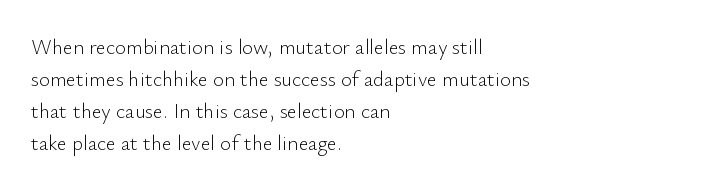
The image shows 21 px text type, upright; set left-aligned, normal line spacing (1.52x), normal letter spacing, not underlined.
